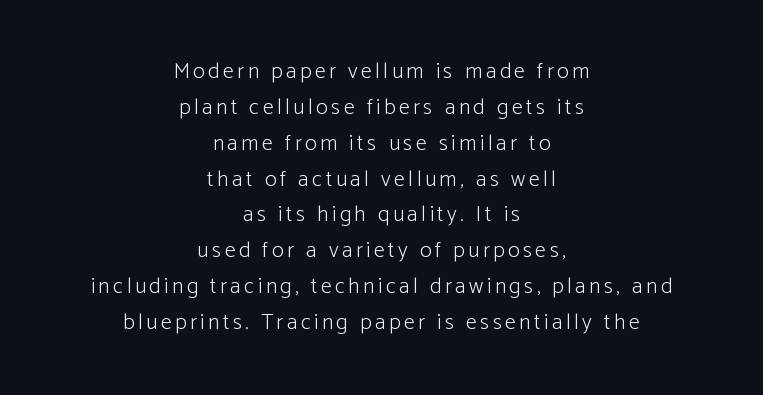
Q: Is the text bold? A: No.
Q: Is the text italic (slanted)? A: No, it is upright.
Q: Is the text underlined? A: No.
Q: How is the paragraph aligned? A: Centered.
Q: Is the spacing between lines tight, normal or loose? A: Normal.
